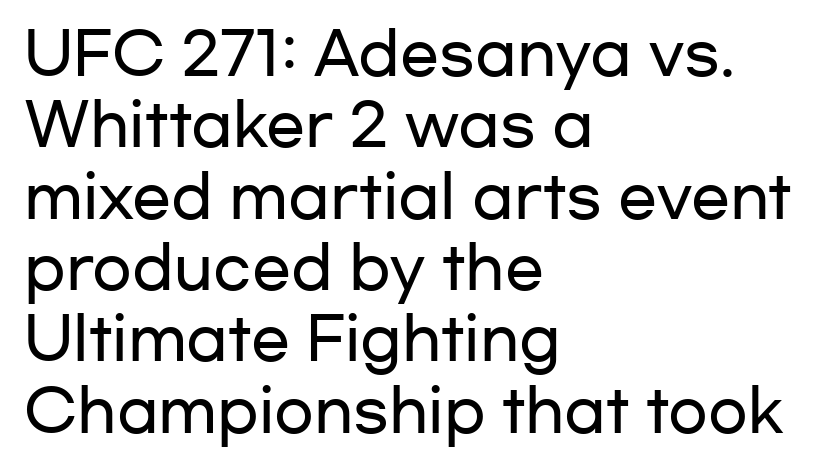
The image shows 58 px wide sans-serif type, upright; set left-aligned, line spacing 1.23x, normal letter spacing, not underlined; low stroke contrast and a medium x-height.
